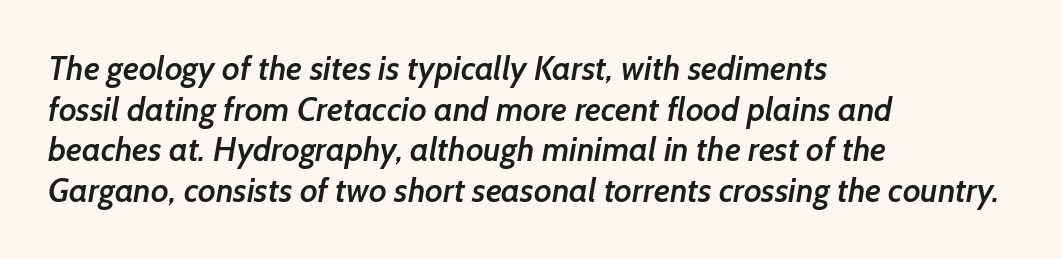
Q: Is the text bold? A: Semi-bold.
Q: Is the typeface a serif or a sans-serif typeface? A: Sans-serif.
Q: Is the text underlined? A: No.
Q: How is the paragraph aligned? A: Left-aligned.
Q: Is the spacing between letters normal or unusually wide? A: Normal.
Q: Width (condensed, normal, or wide)? A: Normal.
Q: Stroke contrast? A: Low.
Q: x-height? A: Medium.
Q: Monospaced? A: No.
